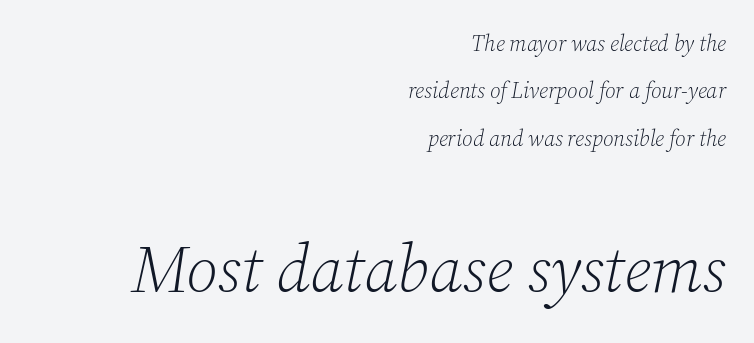
Words float on clear page, feet unadorned. Note: serifs present on the glyphs. Each letter keeps its own natural width here, so spacing adapts to shape. Caption: face not bold, strokes unweighted.
